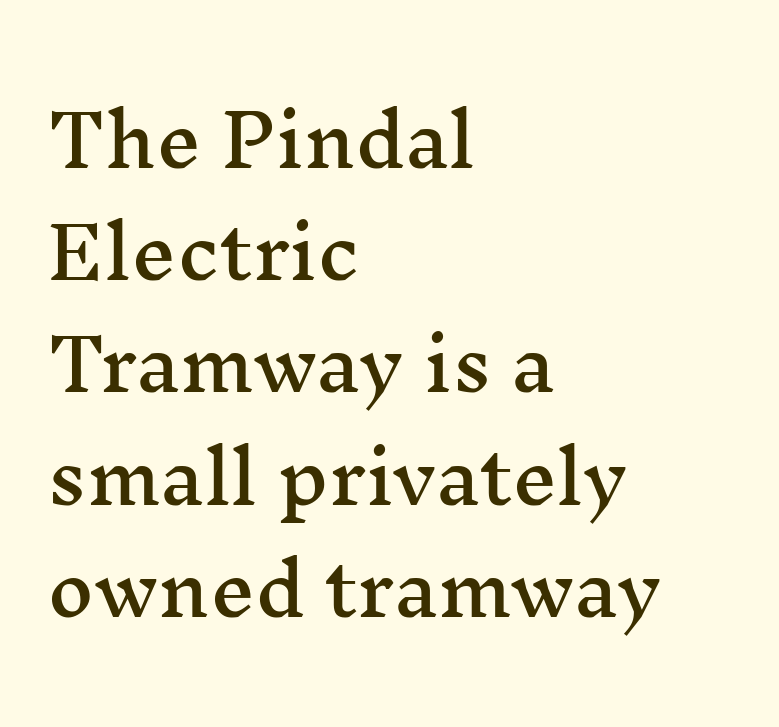
The image shows 71 px wide serif type, upright; set left-aligned, normal line spacing (1.58x), normal letter spacing, not underlined; medium stroke contrast and a medium x-height.
